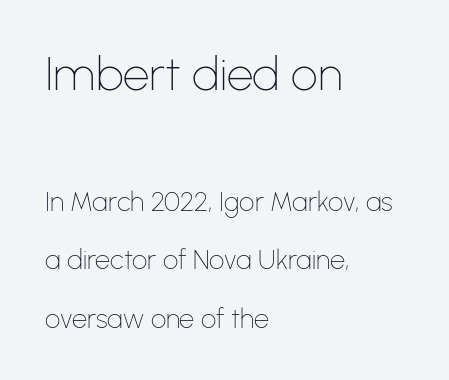
Q: Is the text bold? A: No.
Q: Is the text italic (slanted)? A: No, it is upright.
Q: Is the typeface a serif or a sans-serif typeface? A: Sans-serif.
Q: Is the text underlined? A: No.
Q: How is the paragraph aligned? A: Left-aligned.
Q: Is the spacing between letters normal or unusually wide? A: Normal.
Q: Is the spacing between lines tight, normal or loose? A: Loose.
Q: Which block of text is set in a larger size, the first (top) or the second (bottom)? A: The first (top) one.
Q: Width (condensed, normal, or wide)? A: Normal.
Q: Stroke contrast? A: Low.
Q: x-height? A: Medium.
Q: Monospaced? A: No.
